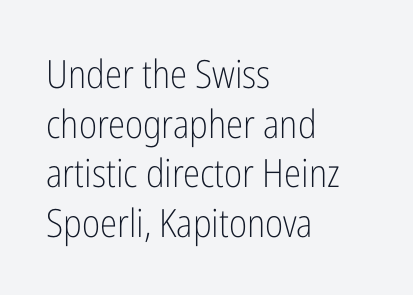
What stands out about the letter spacing? Nothing — it is the standard amount. Evenly set lines give the paragraph a standard silhouette. Alignment: flush left. Notice how the stems are strictly vertical — no italics here. Descenders hang freely into open space. The letterforms sit at book weight or below.
